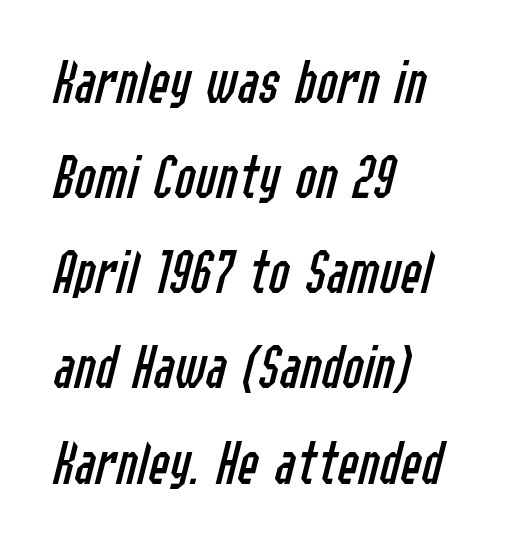
Glance below the letters and you will spot only blank space. In terms of leading, this rendering sits right in the middle. You can tell it's italic because the verticals aren't actually vertical. Stem width sits at or under what a default text font uses.
